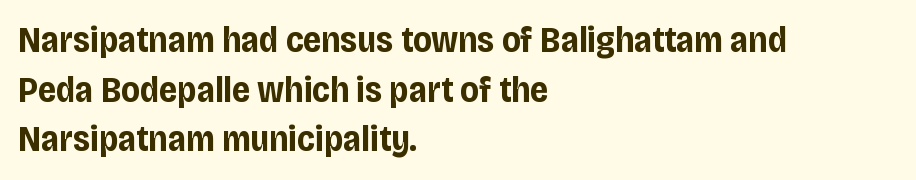
The image shows 36 px bold, condensed sans-serif type, upright; set left-aligned, normal line spacing (1.38x), normal letter spacing, not underlined; low stroke contrast and a large x-height.
